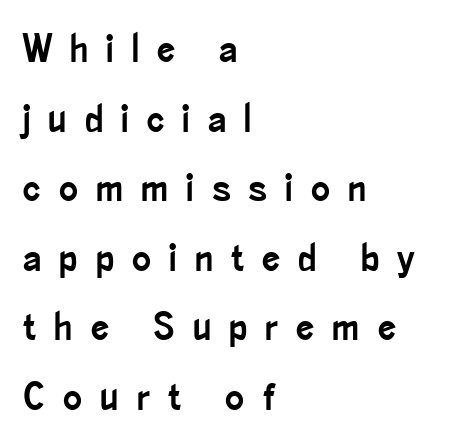
{"serif": "no", "italic": "no", "width": "condensed", "stroke_contrast": "low", "x_height": "small", "monospaced": "no", "underline": "no", "align": "left", "line_spacing_ratio": 1.74, "letter_spacing": "wide", "letter_spacing_em": 0.45, "glyph_px": 40}
